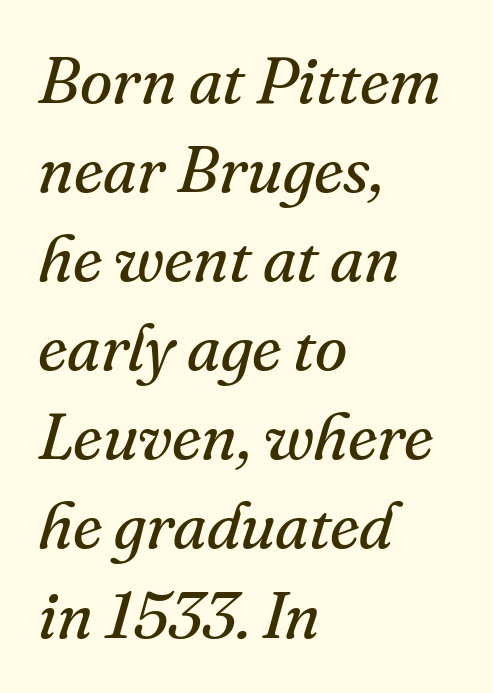
Plain, unruled lines of type. Character widths vary here, with narrow letters taking less room than wide ones. On a weight scale, this lands at 450 or below. The text was rendered using a seriffed face with decorative stroke endings. Inter-character spacing is left at the font's built-in metrics.
